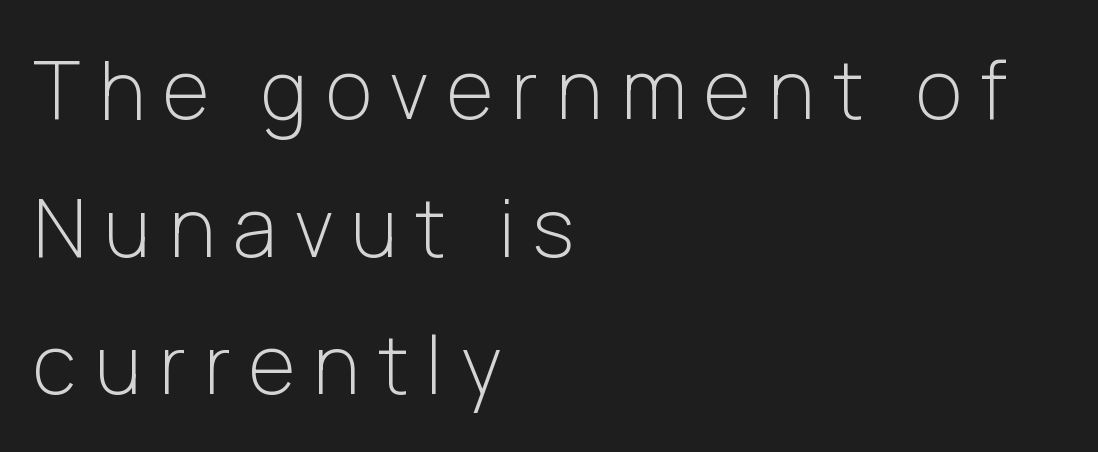
Characters remain perfectly vertical along every line. Anything drawn beneath the words? Only blank space. Font category for this specimen: sans-serif. These glyphs show unthickened strokes, regular width or finer. The rag falls on the right side of this text block. Varying glyph widths throughout — classic text-font behaviour.
